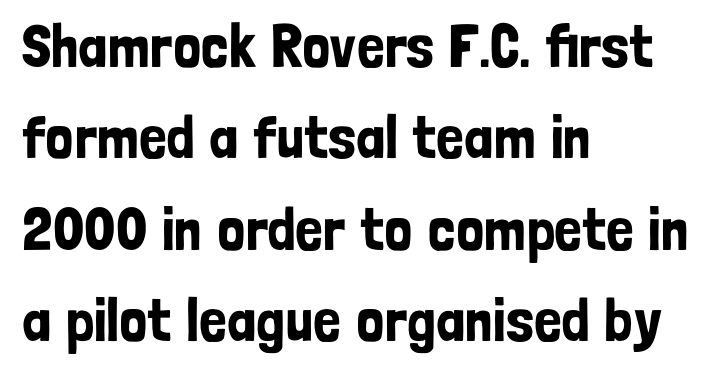
The image shows 61 px condensed sans-serif type, upright; set left-aligned, normal line spacing (1.5x), normal letter spacing, not underlined; low stroke contrast and a medium x-height.
